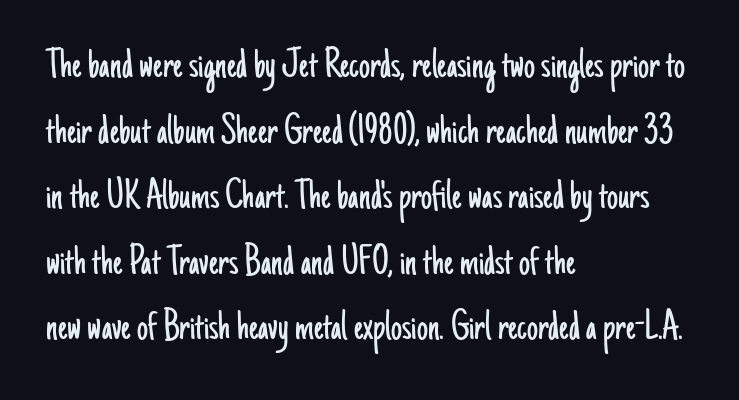
Q: Is the text bold? A: No.
Q: Is the text italic (slanted)? A: No, it is upright.
Q: Is the typeface a serif or a sans-serif typeface? A: Sans-serif.
Q: Is the text underlined? A: No.
Q: How is the paragraph aligned? A: Left-aligned.
Q: Is the spacing between letters normal or unusually wide? A: Normal.
Q: Is the spacing between lines tight, normal or loose? A: Normal.
Q: Width (condensed, normal, or wide)? A: Condensed.
Q: Stroke contrast? A: Low.
Q: x-height? A: Small.
Q: Monospaced? A: No.
